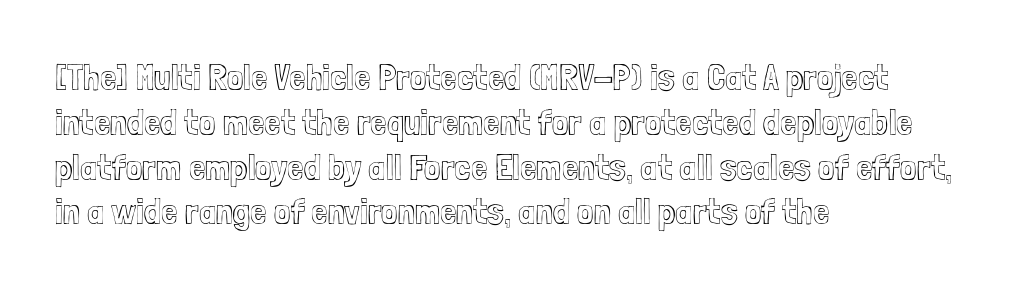
Character widths vary here, with narrow letters taking less room than wide ones. Posture: vertical. Clear beneath every line of the passage. A classic flush-left, rag-right setting is used for this passage. Students, note that the glyphs here touch the page at normal intervals.
